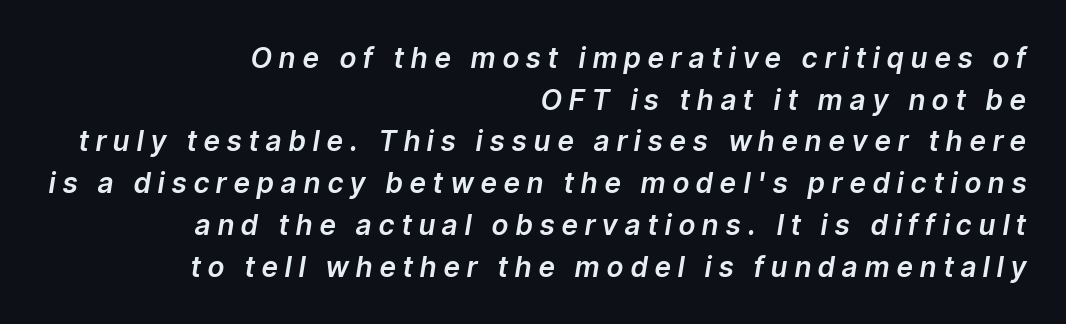
{"italic": "yes", "lean": "right", "slant_degrees": 9, "width": "normal", "stroke_contrast": "low", "x_height": "medium", "monospaced": "no", "underline": "no", "align": "right", "line_spacing": "normal", "line_spacing_ratio": 1.49, "letter_spacing": "wide", "letter_spacing_em": 0.27, "glyph_px": 28}
